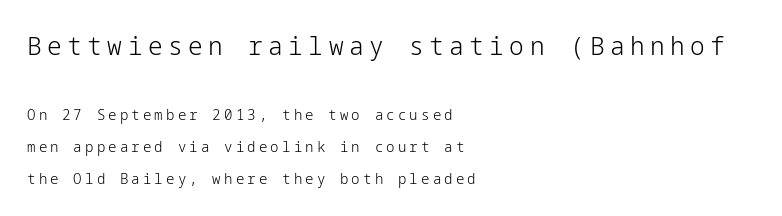
Q: Is the text bold? A: No.
Q: Is the text italic (slanted)? A: No, it is upright.
Q: Is the text underlined? A: No.
Q: How is the paragraph aligned? A: Left-aligned.
Q: Is the spacing between letters normal or unusually wide? A: Unusually wide.
Q: Is the spacing between lines tight, normal or loose? A: Loose.
Q: Which block of text is set in a larger size, the first (top) or the second (bottom)? A: The first (top) one.
